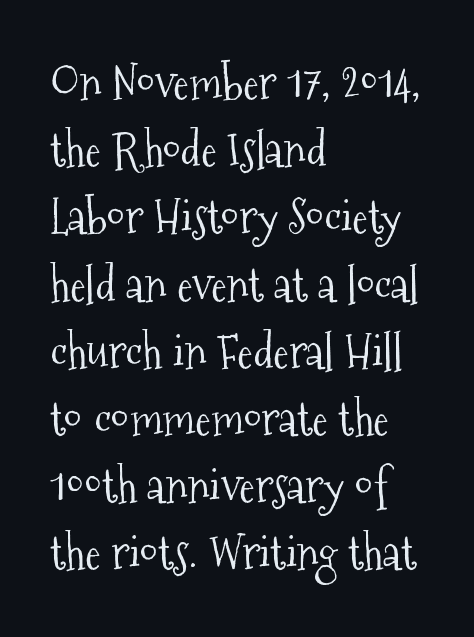
Yep, those are serifs on the letters. A quiet, ordinary-to-light weight characterises the typeface. Look at the tracking — it's just the regular setting, nothing added. Unmarked baselines from the first word to the last.
